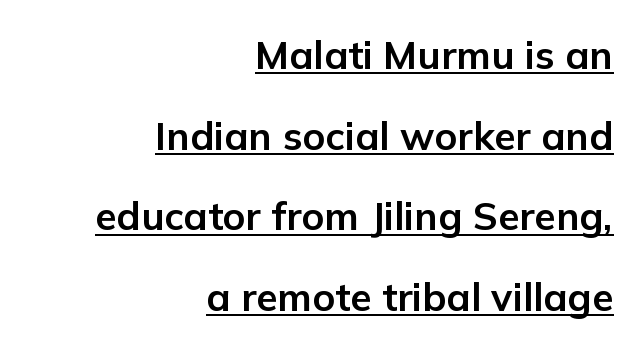
Q: Is the text bold? A: Yes.
Q: Is the text italic (slanted)? A: No, it is upright.
Q: Is the typeface a serif or a sans-serif typeface? A: Sans-serif.
Q: Is the text underlined? A: Yes.
Q: How is the paragraph aligned? A: Right-aligned.
Q: Is the spacing between letters normal or unusually wide? A: Normal.
Q: Is the spacing between lines tight, normal or loose? A: Loose.
Q: Width (condensed, normal, or wide)? A: Normal.
Q: Stroke contrast? A: Low.
Q: x-height? A: Medium.
Q: Monospaced? A: No.
